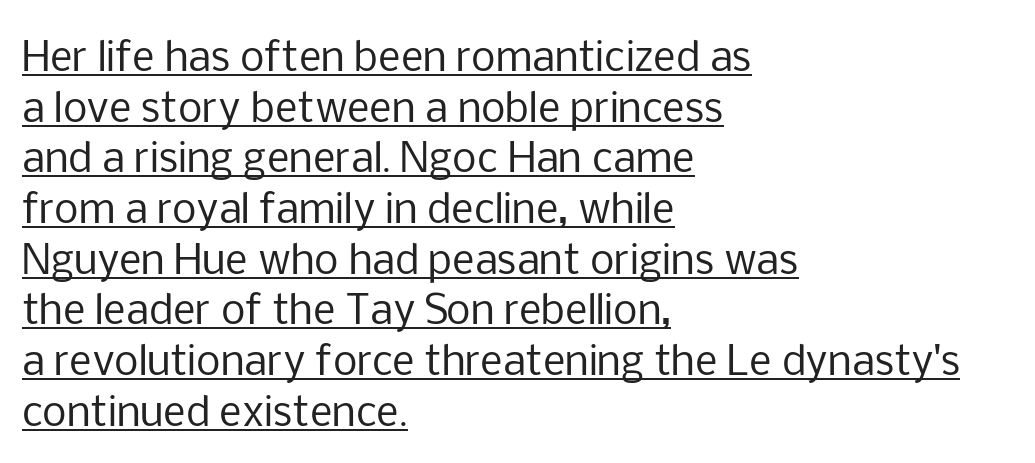
{"serif": "no", "italic": "no", "bold": "no", "weight": "regular", "width": "normal", "stroke_contrast": "low", "x_height": "medium", "monospaced": "no", "underline": "yes", "align": "left", "line_spacing": "normal", "line_spacing_ratio": 1.3, "letter_spacing": "normal", "letter_spacing_em": 0.0, "glyph_px": 39}
